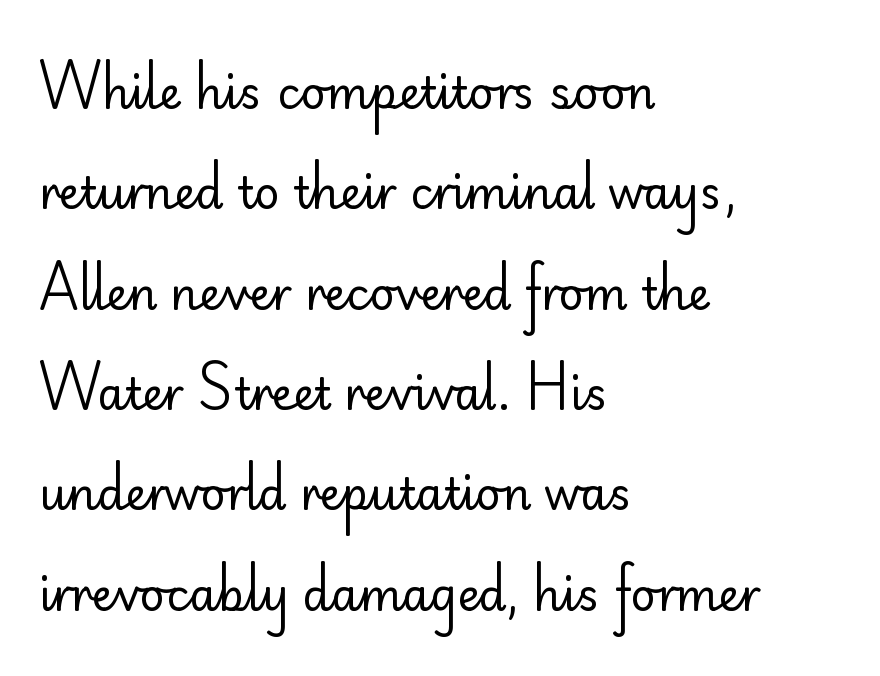
{"serif": "no", "italic": "no", "bold": "no", "weight": "regular", "width": "normal", "stroke_contrast": "low", "x_height": "small", "monospaced": "no", "underline": "no", "align": "left", "line_spacing": "loose", "line_spacing_ratio": 2.28, "letter_spacing": "normal", "letter_spacing_em": 0.0, "glyph_px": 44}
